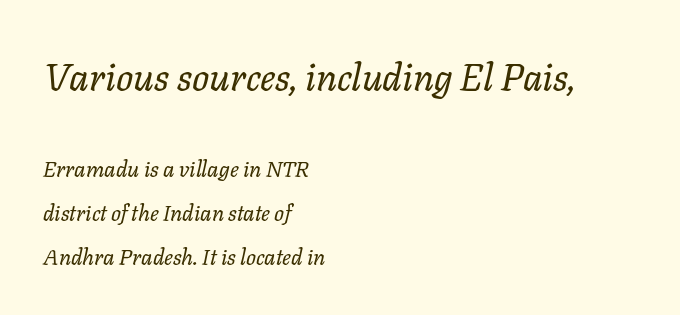
Scale decreases going downward across the two blocks. You can tell it's italic because the verticals aren't actually vertical. No extra tracking has been applied to these lines. Weight: not bold — regular or lighter. Descenders are the only things crossing below the line. The designer dialed line spacing up above the default.
